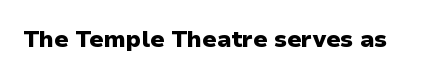
Notice how thick the strokes are: this is what a full bold looks like. In terms of letterspacing, this is plain default setting. The specimen omits any rule beneath the text block's lines. The lettering stays uniformly vertical, giving the passage a roman look.
